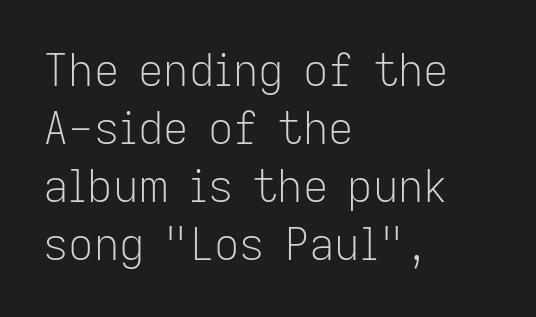
Q: Is the text bold? A: No.
Q: Is the text italic (slanted)? A: No, it is upright.
Q: Is the typeface a serif or a sans-serif typeface? A: Sans-serif.
Q: Is the text underlined? A: No.
Q: How is the paragraph aligned? A: Left-aligned.
Q: Is the spacing between letters normal or unusually wide? A: Normal.
Q: Is the spacing between lines tight, normal or loose? A: Normal.
Q: Width (condensed, normal, or wide)? A: Normal.
Q: Stroke contrast? A: Low.
Q: x-height? A: Medium.
Q: Monospaced? A: No.
